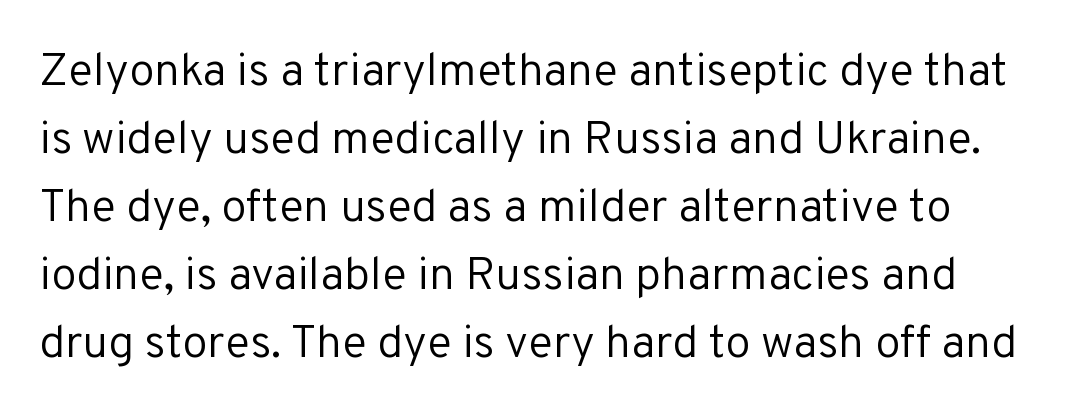
{"serif": "no", "italic": "no", "bold": "no", "weight": "regular", "width": "normal", "stroke_contrast": "low", "x_height": "medium", "monospaced": "no", "underline": "no", "line_spacing": "normal", "line_spacing_ratio": 1.48, "letter_spacing": "normal", "letter_spacing_em": 0.0, "glyph_px": 46}
